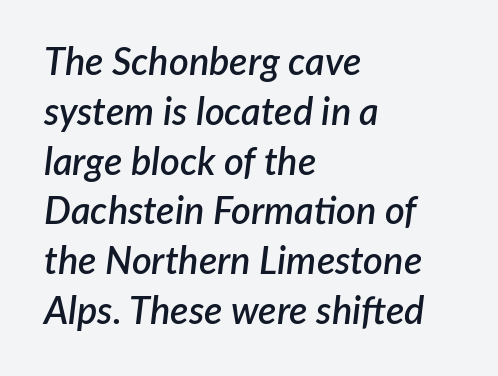
{"italic": "yes", "lean": "right", "slant_degrees": 7, "bold": "semi", "weight": "semibold", "width": "normal", "stroke_contrast": "low", "x_height": "medium", "monospaced": "no", "underline": "no", "align": "left", "line_spacing": "normal", "line_spacing_ratio": 1.31, "letter_spacing": "normal", "letter_spacing_em": 0.0, "glyph_px": 38}
